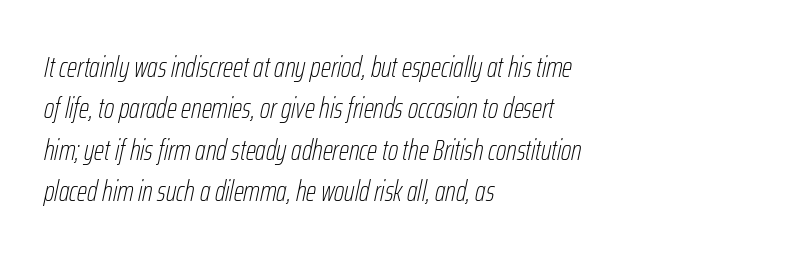
The image shows 29 px thin, condensed type, italic (leaning right); set left-aligned, normal line spacing (1.43x), normal letter spacing, not underlined; low stroke contrast and a medium x-height.
